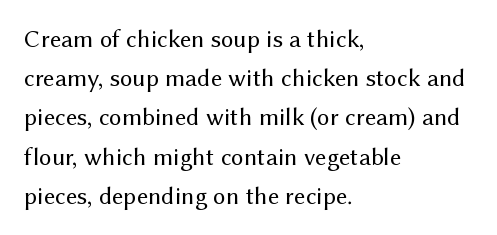
Q: Is the text bold? A: No.
Q: Is the text italic (slanted)? A: No, it is upright.
Q: Is the text underlined? A: No.
Q: How is the paragraph aligned? A: Left-aligned.
Q: Is the spacing between letters normal or unusually wide? A: Normal.
Q: Is the spacing between lines tight, normal or loose? A: Normal.
